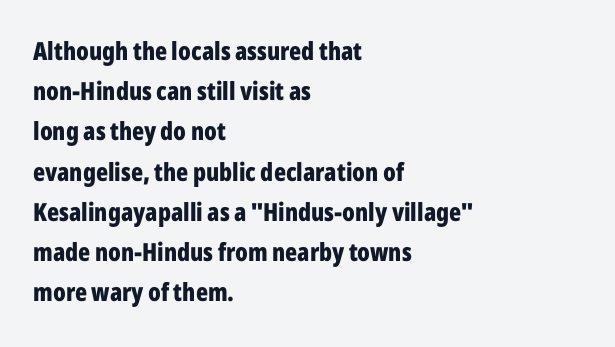
Every character sits straight up, as roman type does. Descender tails drop into unmarked territory. Students, this is bold: see how much ink each stroke carries. This block has exactly the height ordinary leading produces. Line beginnings align vertically; line endings do not. Tracking here is standard; glyphs follow each other at the usual distance.
